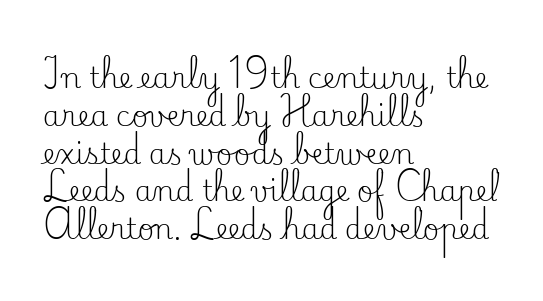
Q: Is the text bold? A: No.
Q: Is the text italic (slanted)? A: No, it is upright.
Q: Is the text underlined? A: No.
Q: How is the paragraph aligned? A: Left-aligned.
Q: Is the spacing between letters normal or unusually wide? A: Normal.
Q: Is the spacing between lines tight, normal or loose? A: Normal.
Q: Width (condensed, normal, or wide)? A: Normal.
Q: Stroke contrast? A: Low.
Q: x-height? A: Small.
Q: Monospaced? A: No.
